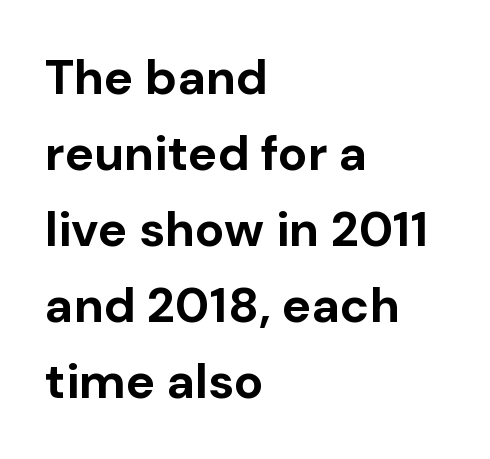
{"serif": "no", "italic": "no", "bold": "yes", "weight": "bold", "width": "normal", "stroke_contrast": "low", "x_height": "medium", "monospaced": "no", "underline": "no", "align": "left", "line_spacing": "normal", "line_spacing_ratio": 1.55, "letter_spacing": "normal", "letter_spacing_em": 0.0, "glyph_px": 49}
